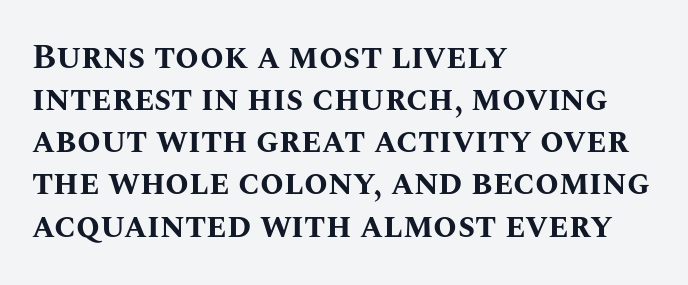
The image shows 34 px bold type, upright; set left-aligned, line spacing 1.24x, normal letter spacing, not underlined; medium stroke contrast and a large x-height.
